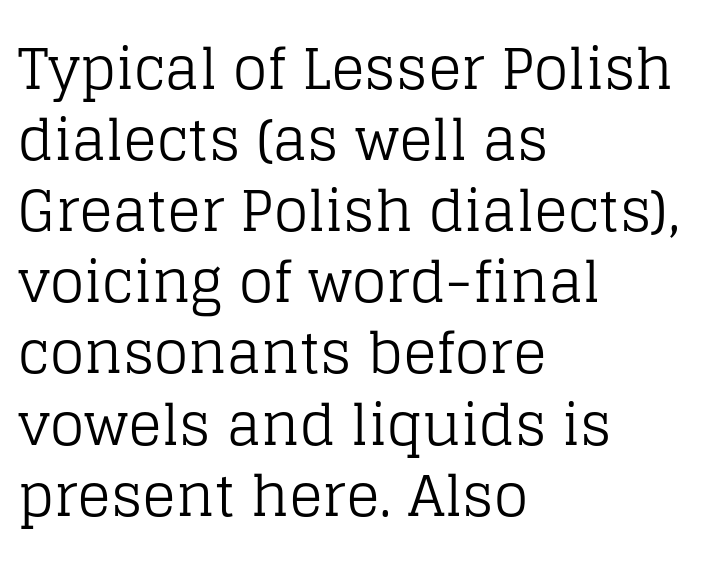
Q: Is the text bold? A: No.
Q: Is the text italic (slanted)? A: No, it is upright.
Q: Is the typeface a serif or a sans-serif typeface? A: Serif.
Q: Is the text underlined? A: No.
Q: How is the paragraph aligned? A: Left-aligned.
Q: Is the spacing between letters normal or unusually wide? A: Normal.
Q: Is the spacing between lines tight, normal or loose? A: Normal.
Q: Width (condensed, normal, or wide)? A: Normal.
Q: Stroke contrast? A: Low.
Q: x-height? A: Large.
Q: Monospaced? A: No.
